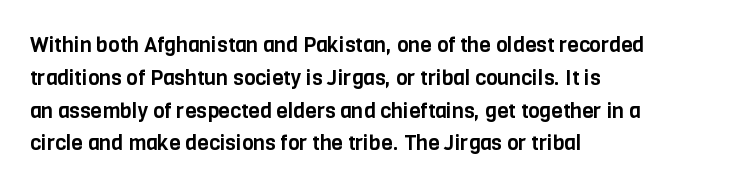
{"italic": "no", "underline": "no", "align": "left", "line_spacing": "normal", "line_spacing_ratio": 1.56, "letter_spacing": "normal", "letter_spacing_em": 0.0, "glyph_px": 21}
